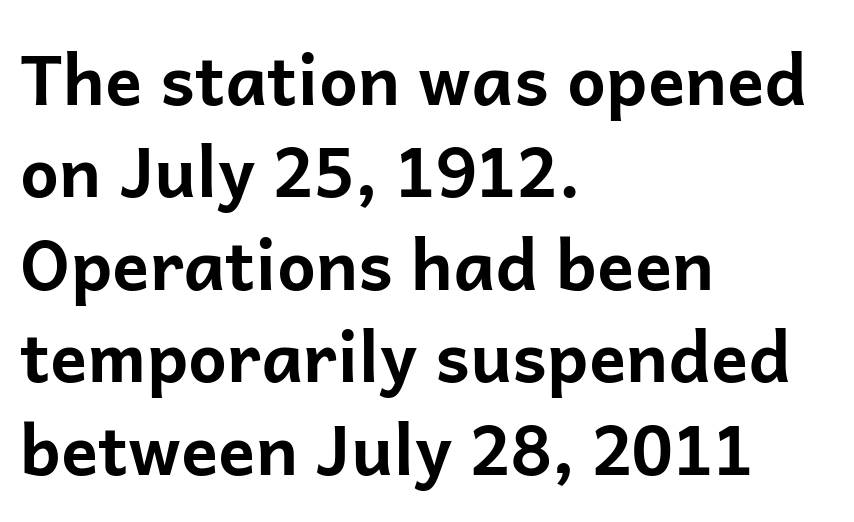
Q: Is the text bold? A: Yes.
Q: Is the text italic (slanted)? A: No, it is upright.
Q: Is the typeface a serif or a sans-serif typeface? A: Sans-serif.
Q: Is the text underlined? A: No.
Q: How is the paragraph aligned? A: Left-aligned.
Q: Is the spacing between letters normal or unusually wide? A: Normal.
Q: Is the spacing between lines tight, normal or loose? A: Normal.
Q: Width (condensed, normal, or wide)? A: Normal.
Q: Stroke contrast? A: Low.
Q: x-height? A: Medium.
Q: Monospaced? A: No.
